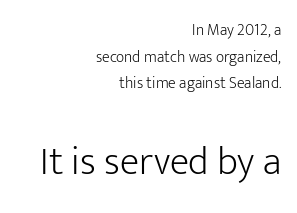
Q: Is the text bold? A: No.
Q: Is the text italic (slanted)? A: No, it is upright.
Q: Is the typeface a serif or a sans-serif typeface? A: Sans-serif.
Q: Is the text underlined? A: No.
Q: How is the paragraph aligned? A: Right-aligned.
Q: Is the spacing between letters normal or unusually wide? A: Normal.
Q: Is the spacing between lines tight, normal or loose? A: Normal.
Q: Which block of text is set in a larger size, the first (top) or the second (bottom)? A: The second (bottom) one.
Q: Width (condensed, normal, or wide)? A: Normal.
Q: Stroke contrast? A: Low.
Q: x-height? A: Medium.
Q: Monospaced? A: No.
